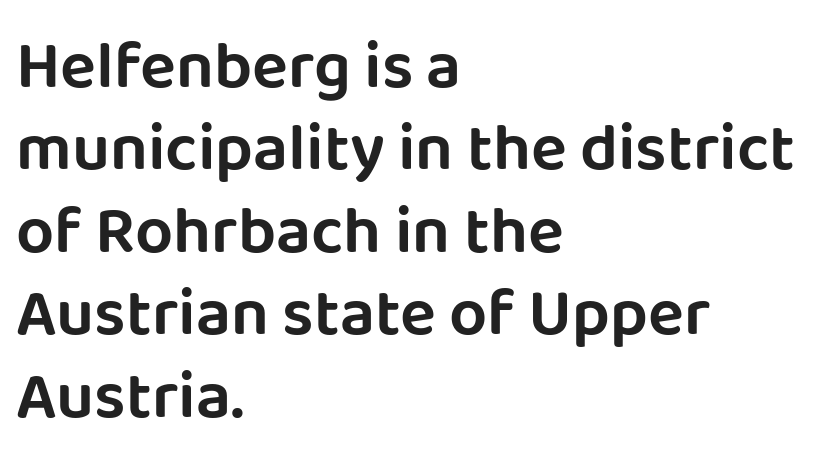
{"serif": "no", "italic": "no", "width": "normal", "stroke_contrast": "low", "x_height": "large", "monospaced": "no", "underline": "no", "align": "left", "line_spacing_ratio": 1.23, "letter_spacing": "normal", "letter_spacing_em": 0.0, "glyph_px": 67}
